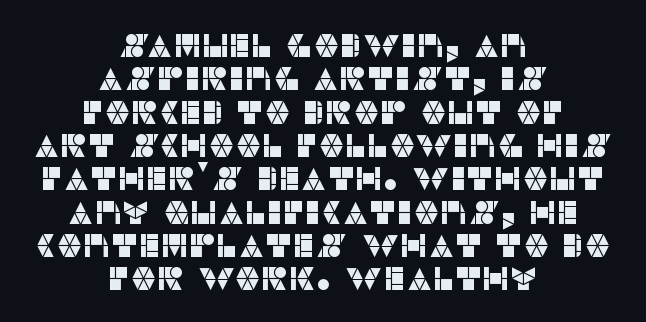
{"serif": "no", "italic": "no", "width": "normal", "stroke_contrast": "low", "x_height": "large", "monospaced": "no", "underline": "no", "align": "center", "line_spacing": "tight", "line_spacing_ratio": 1.01, "letter_spacing": "normal", "letter_spacing_em": 0.0, "glyph_px": 33}
